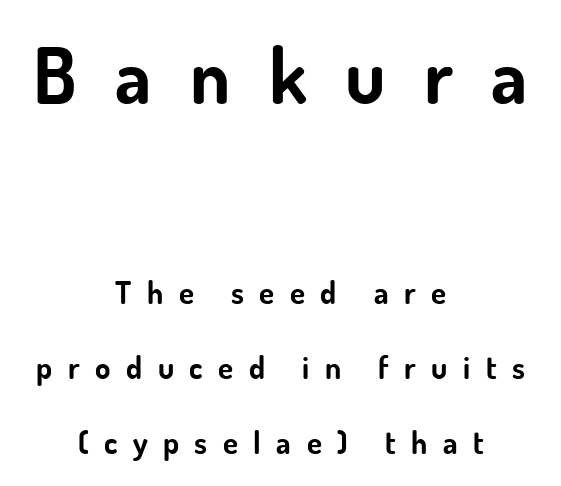
The typesetting leans heavy: a genuine bold. Designer's note — italics off, roman on. Character widths vary here, with narrow letters taking less room than wide ones. Leading is clearly above the norm, producing a sparse column. Look at the tracking — it's clearly loosened, letters drifting apart. Nothing sits at the stroke ends, so this counts as sans-serif.
